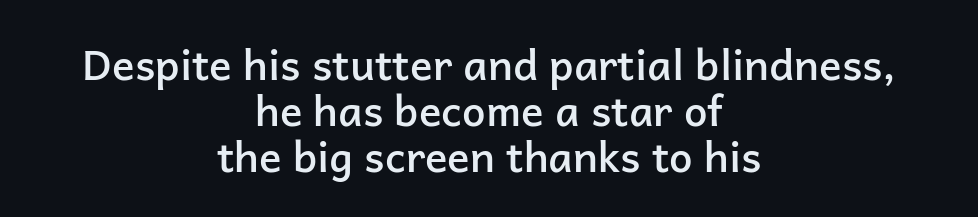
In terms of letterspacing, this is plain default setting. Beneath every word, the page is bare. No italicization has been applied; the sample stays upright. Students, observe: this is what under-led, compact text looks like.
